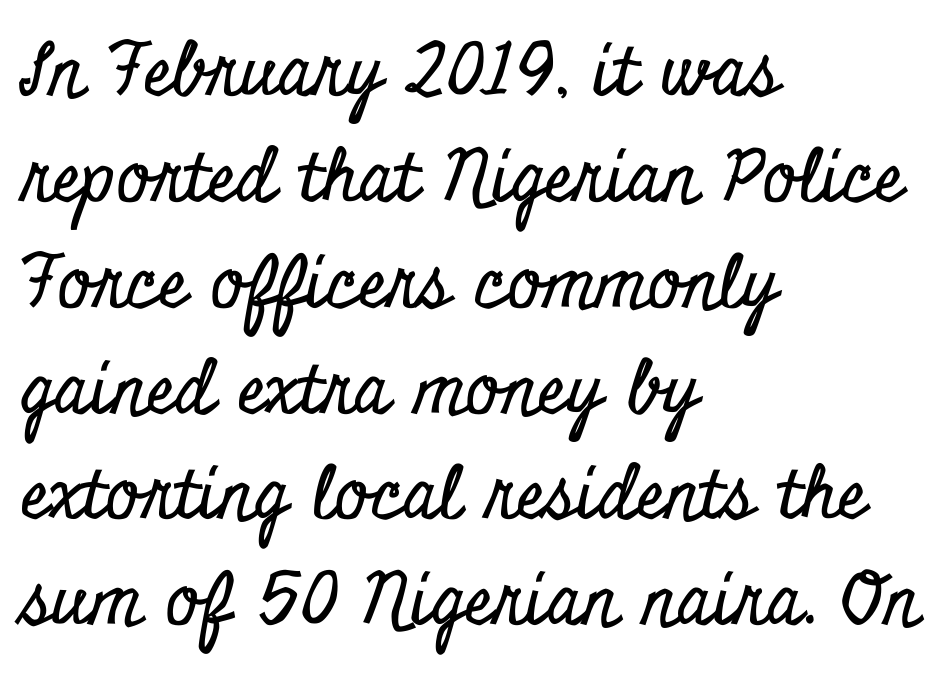
The image shows 72 px condensed serif type; set left-aligned, normal line spacing (1.47x), normal letter spacing, not underlined; low stroke contrast and a small x-height.
